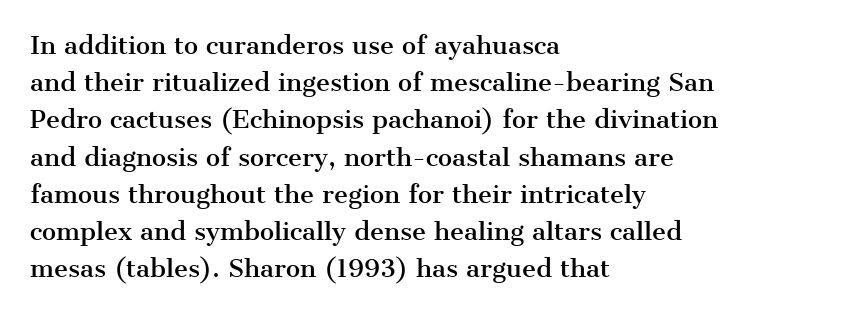
{"italic": "no", "underline": "no", "align": "left", "line_spacing": "normal", "line_spacing_ratio": 1.55, "letter_spacing": "normal", "letter_spacing_em": 0.0, "glyph_px": 24}
